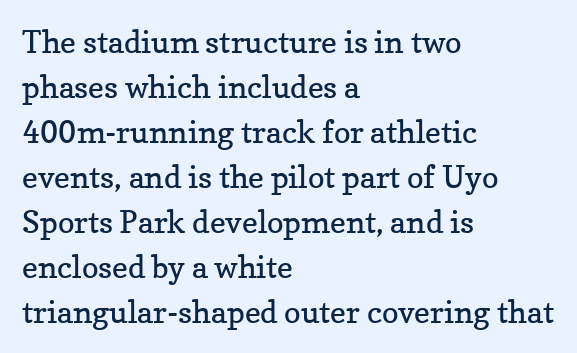
The passage shown is typed in a proportional face where columns would drift. The face used here is rendered with its standard letterfit. When letters stand straight like this, we call the style roman or upright. Heft: none added — not bold.
